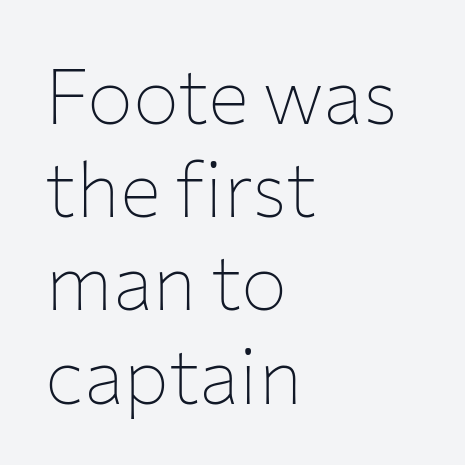
Q: Is the text bold? A: No.
Q: Is the text italic (slanted)? A: No, it is upright.
Q: Is the typeface a serif or a sans-serif typeface? A: Sans-serif.
Q: Is the text underlined? A: No.
Q: How is the paragraph aligned? A: Left-aligned.
Q: Is the spacing between letters normal or unusually wide? A: Normal.
Q: Width (condensed, normal, or wide)? A: Normal.
Q: Stroke contrast? A: Low.
Q: x-height? A: Medium.
Q: Monospaced? A: No.
